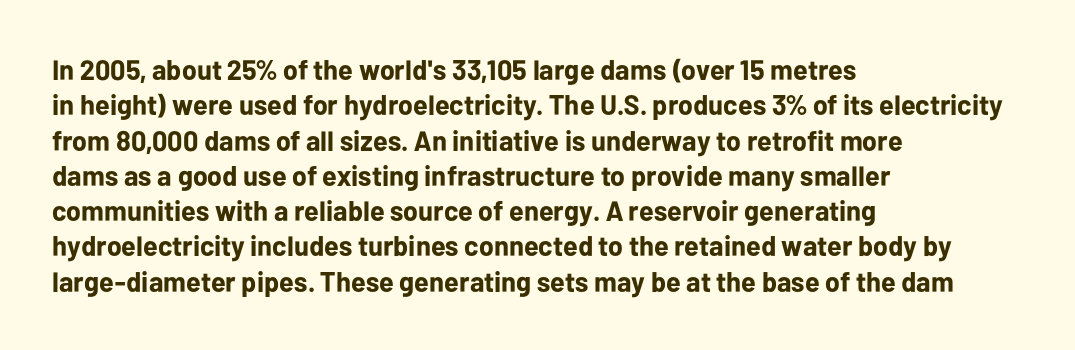
The specimen omits any rule beneath the text block's lines. Characters follow at the spacing the type designer built in. If you measured baseline to baseline, you'd find a middling distance. This rendering uses left alignment, leaving the right contour irregular. Look at the bottom of the vertical strokes: they stop flat, with no serifs.
